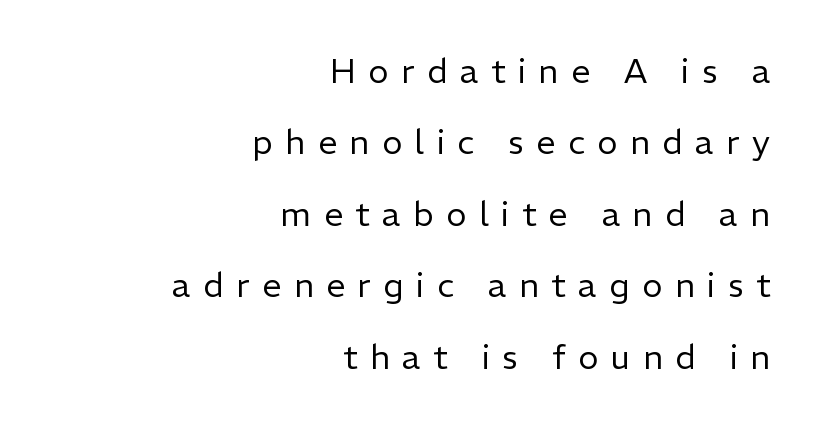
Q: Is the text bold? A: No.
Q: Is the text italic (slanted)? A: No, it is upright.
Q: Is the typeface a serif or a sans-serif typeface? A: Sans-serif.
Q: Is the text underlined? A: No.
Q: How is the paragraph aligned? A: Right-aligned.
Q: Is the spacing between letters normal or unusually wide? A: Unusually wide.
Q: Is the spacing between lines tight, normal or loose? A: Loose.
Q: Width (condensed, normal, or wide)? A: Normal.
Q: Stroke contrast? A: Low.
Q: x-height? A: Medium.
Q: Monospaced? A: No.
